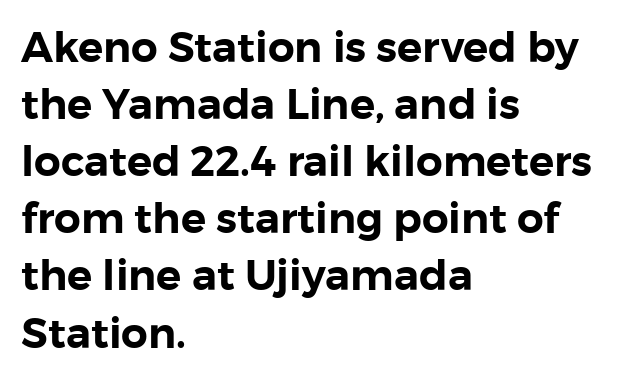
{"serif": "no", "italic": "no", "width": "normal", "stroke_contrast": "low", "x_height": "medium", "monospaced": "no", "underline": "no", "align": "left", "line_spacing": "normal", "line_spacing_ratio": 1.36, "letter_spacing": "normal", "letter_spacing_em": 0.0, "glyph_px": 42}
